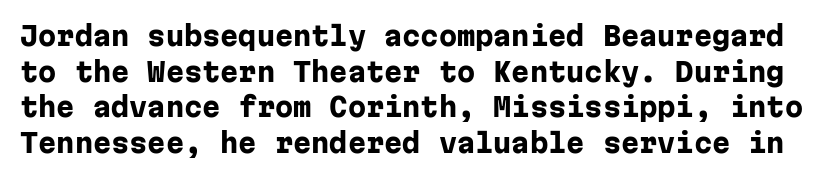
{"italic": "no", "bold": "yes", "underline": "no", "line_spacing": "normal", "line_spacing_ratio": 1.37, "letter_spacing": "normal", "letter_spacing_em": 0.0, "glyph_px": 26}
